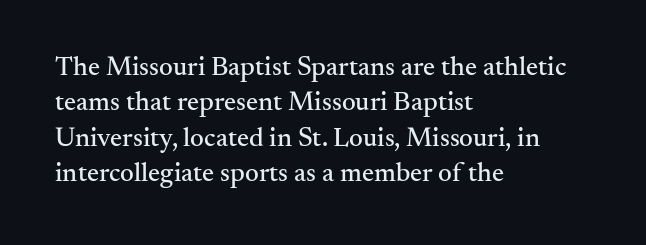
Interline gaps are of average width in this sample. The axis of the letterforms is exactly vertical. Casual observation: everything's shoved over to the left. These lines keep a tight, regular rhythm from letter to letter. Unmarked baselines from the first word to the last.
